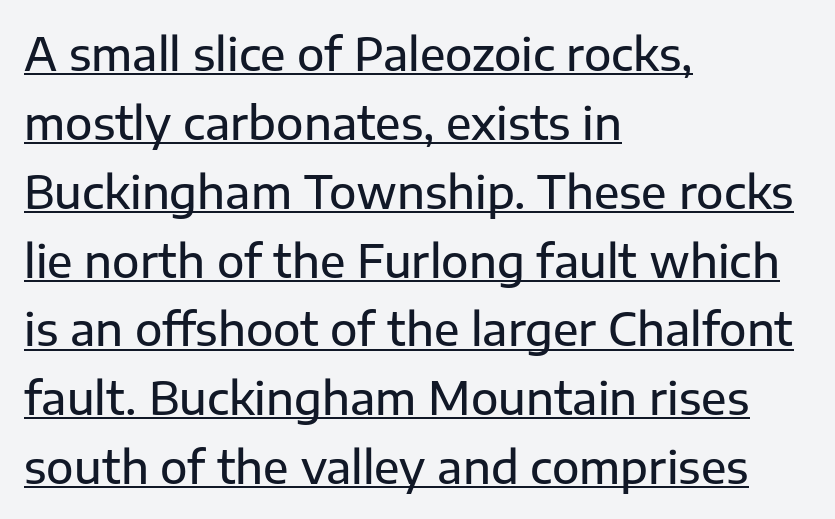
{"serif": "no", "italic": "no", "width": "normal", "stroke_contrast": "low", "x_height": "medium", "monospaced": "no", "underline": "yes", "align": "left", "line_spacing": "normal", "line_spacing_ratio": 1.53, "letter_spacing": "normal", "letter_spacing_em": 0.0, "glyph_px": 45}
